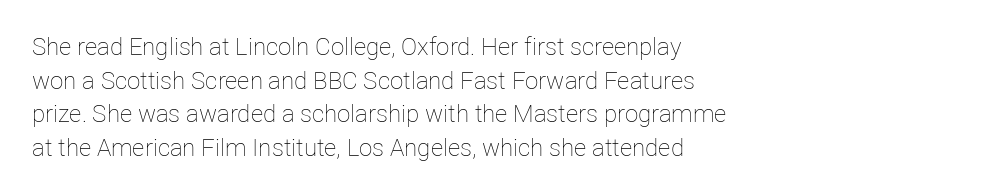
Q: Is the text bold? A: No.
Q: Is the text italic (slanted)? A: No, it is upright.
Q: Is the text underlined? A: No.
Q: How is the paragraph aligned? A: Left-aligned.
Q: Is the spacing between letters normal or unusually wide? A: Normal.
Q: Is the spacing between lines tight, normal or loose? A: Normal.
